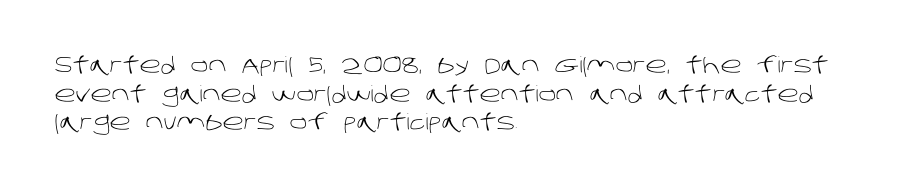
Characters follow at the spacing the type designer built in. These lines stack with their left ends in a neat column. The strip under each line holds only bare page. Each stroke keeps to a modest, everyday thickness or less.
